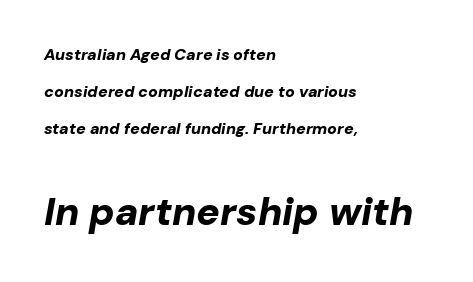
Q: Is the text bold? A: Yes.
Q: Is the text italic (slanted)? A: Yes, it leans right by about 10 degrees.
Q: Is the text underlined? A: No.
Q: How is the paragraph aligned? A: Left-aligned.
Q: Is the spacing between letters normal or unusually wide? A: Normal.
Q: Is the spacing between lines tight, normal or loose? A: Loose.
Q: Which block of text is set in a larger size, the first (top) or the second (bottom)? A: The second (bottom) one.
Q: Width (condensed, normal, or wide)? A: Normal.
Q: Stroke contrast? A: Low.
Q: x-height? A: Medium.
Q: Monospaced? A: No.
